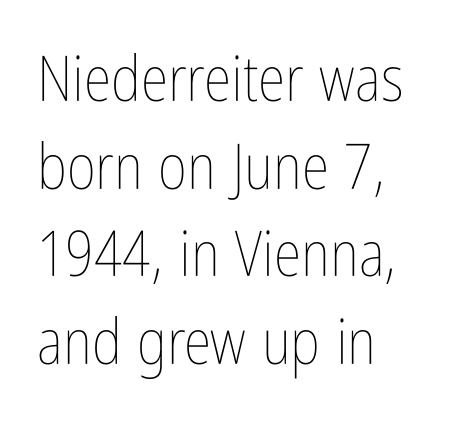
Q: Is the text bold? A: No.
Q: Is the text italic (slanted)? A: No, it is upright.
Q: Is the text underlined? A: No.
Q: How is the paragraph aligned? A: Left-aligned.
Q: Is the spacing between letters normal or unusually wide? A: Normal.
Q: Is the spacing between lines tight, normal or loose? A: Normal.
Q: Width (condensed, normal, or wide)? A: Condensed.
Q: Stroke contrast? A: Low.
Q: x-height? A: Medium.
Q: Monospaced? A: No.
